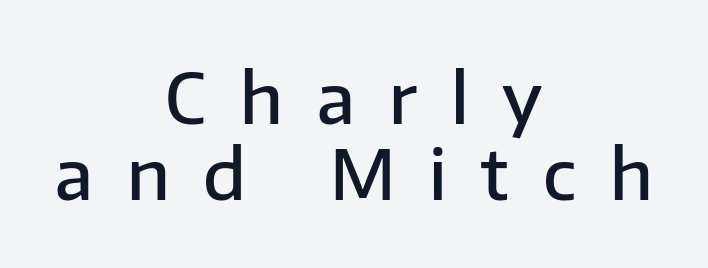
{"serif": "no", "italic": "no", "bold": "semi", "weight": "semibold", "width": "normal", "stroke_contrast": "low", "x_height": "medium", "monospaced": "no", "underline": "no", "align": "center", "line_spacing": "tight", "line_spacing_ratio": 1.1, "letter_spacing": "wide", "letter_spacing_em": 0.49, "glyph_px": 69}
